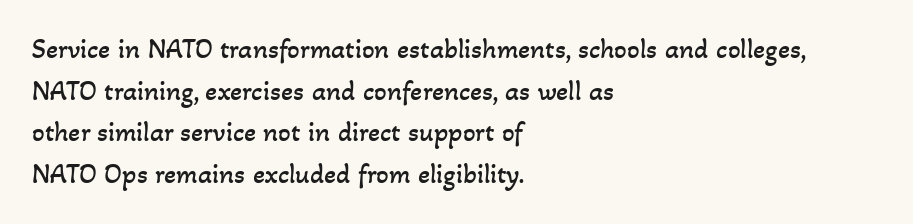
Q: Is the text bold? A: No.
Q: Is the text underlined? A: No.
Q: How is the paragraph aligned? A: Left-aligned.
Q: Is the spacing between letters normal or unusually wide? A: Normal.
Q: Is the spacing between lines tight, normal or loose? A: Normal.
Q: Width (condensed, normal, or wide)? A: Normal.
Q: Stroke contrast? A: Low.
Q: x-height? A: Small.
Q: Monospaced? A: No.
